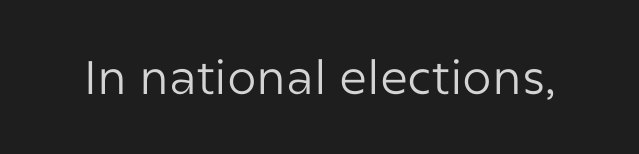
Check under the words: just untouched page. Compared with typical body copy, the letter spacing here is the same. A typesetter would call this proportional, since set widths differ per character. Vertical stems look standard width or narrower in stroke.
